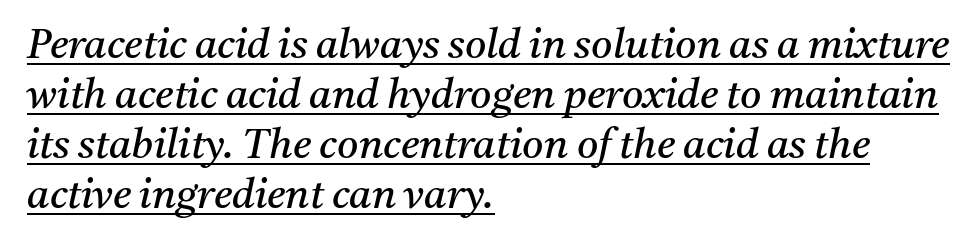
Q: Is the text bold? A: No.
Q: Is the text italic (slanted)? A: Yes, it leans right by about 11 degrees.
Q: Is the typeface a serif or a sans-serif typeface? A: Serif.
Q: Is the text underlined? A: Yes.
Q: How is the paragraph aligned? A: Left-aligned.
Q: Is the spacing between letters normal or unusually wide? A: Normal.
Q: Width (condensed, normal, or wide)? A: Normal.
Q: Stroke contrast? A: Medium.
Q: x-height? A: Medium.
Q: Monospaced? A: No.
